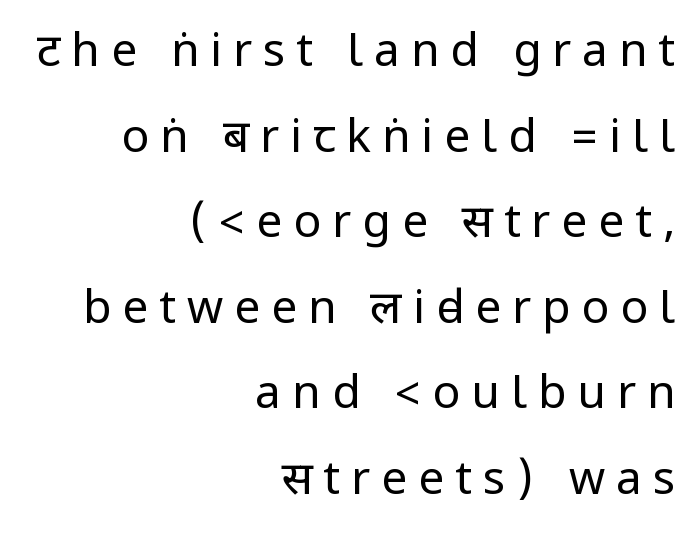
{"serif": "no", "italic": "no", "bold": "no", "weight": "regular", "width": "condensed", "stroke_contrast": "low", "underline": "no", "align": "right", "line_spacing_ratio": 1.86, "letter_spacing": "wide", "letter_spacing_em": 0.24, "glyph_px": 46}
